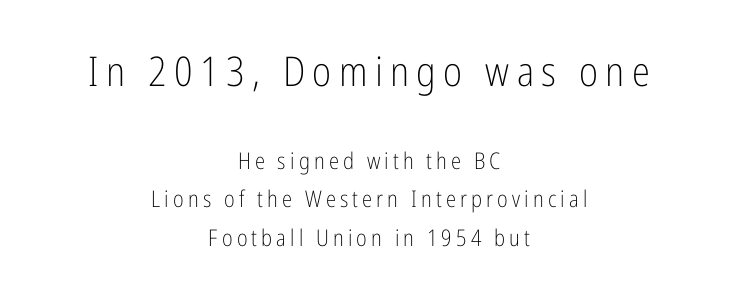
Q: Is the text bold? A: No.
Q: Is the text italic (slanted)? A: No, it is upright.
Q: Is the typeface a serif or a sans-serif typeface? A: Sans-serif.
Q: Is the text underlined? A: No.
Q: How is the paragraph aligned? A: Centered.
Q: Is the spacing between lines tight, normal or loose? A: Normal.
Q: Which block of text is set in a larger size, the first (top) or the second (bottom)? A: The first (top) one.
Q: Width (condensed, normal, or wide)? A: Condensed.
Q: Stroke contrast? A: Low.
Q: x-height? A: Medium.
Q: Monospaced? A: No.
